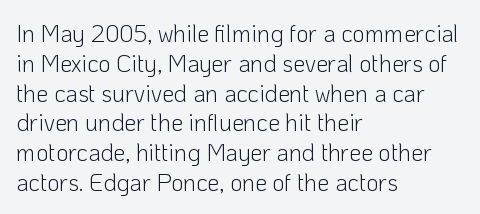
If you drew a line through each stem, it would be perfectly vertical. Tracking value appears to be zero — textbook default spacing. The rag falls on the right side of this text block. The face looks like a standard text weight, possibly lighter. The string is rendered with underlining switched off.
